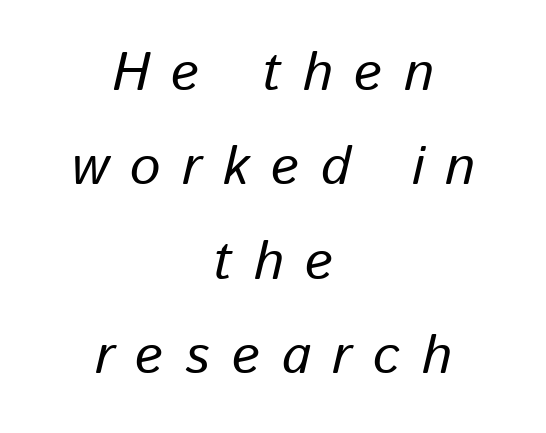
{"italic": "yes", "lean": "right", "slant_degrees": 13, "bold": "no", "weight": "regular", "width": "normal", "stroke_contrast": "low", "x_height": "medium", "monospaced": "no", "underline": "no", "align": "center", "line_spacing_ratio": 1.75, "letter_spacing": "wide", "letter_spacing_em": 0.4, "glyph_px": 54}
